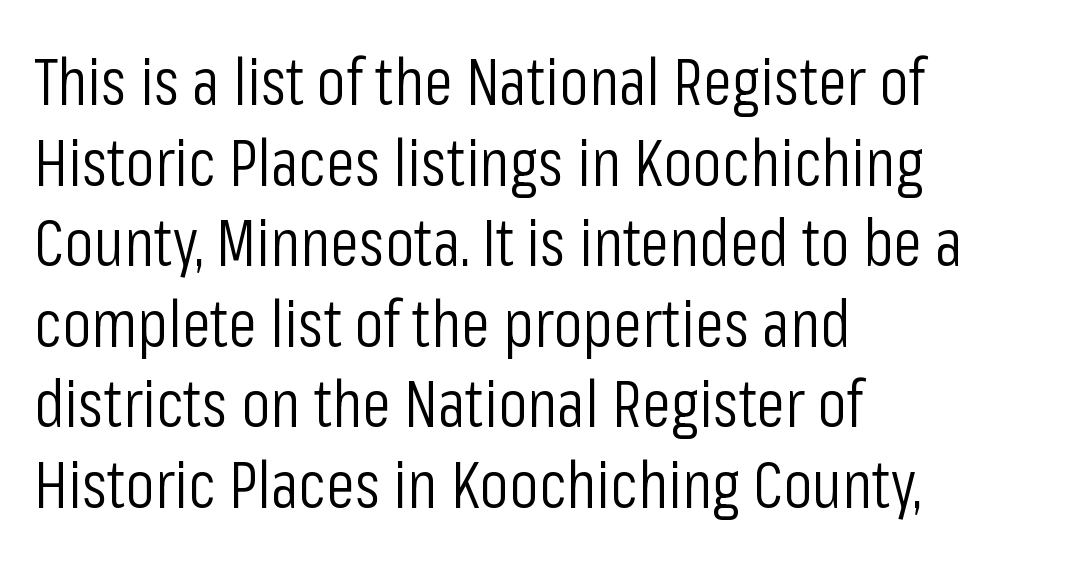
Q: Is the text bold? A: No.
Q: Is the text italic (slanted)? A: No, it is upright.
Q: Is the typeface a serif or a sans-serif typeface? A: Sans-serif.
Q: Is the text underlined? A: No.
Q: How is the paragraph aligned? A: Left-aligned.
Q: Is the spacing between letters normal or unusually wide? A: Normal.
Q: Width (condensed, normal, or wide)? A: Condensed.
Q: Stroke contrast? A: Low.
Q: x-height? A: Medium.
Q: Monospaced? A: No.
